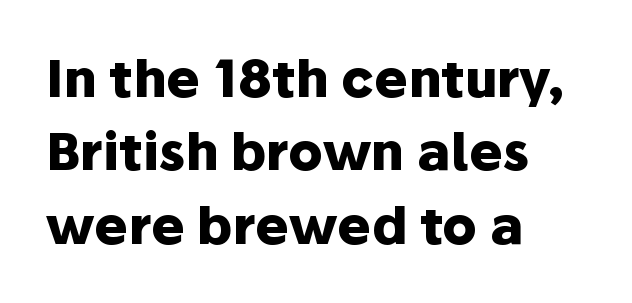
Descender tails drop into unmarked territory. The horizontal fit of the characters is conventional and even. This is the regular roman posture of the typeface. Vertical spacing — default. The rag falls on the right side of this text block. Nope, no serifs anywhere on these letters.
